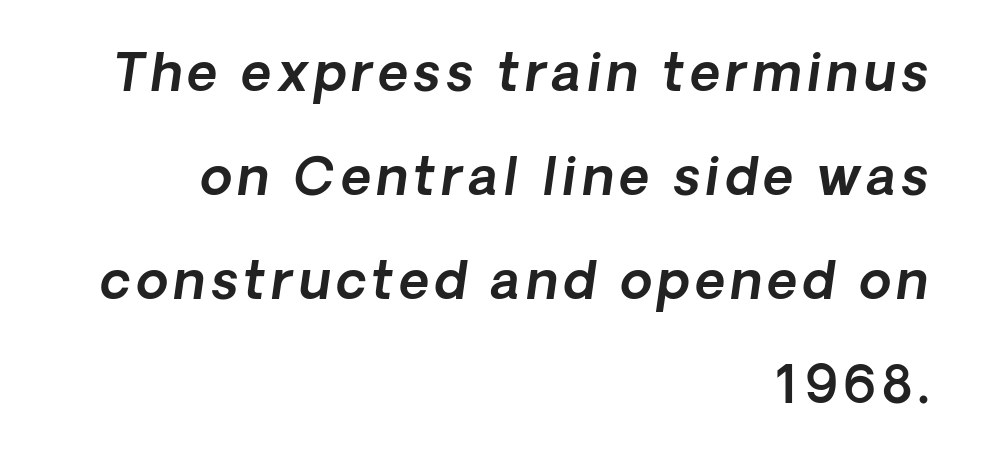
The strip under each line holds only bare page. The compositor pushed each line to the right boundary. The line-height multiplier appears high, well above default. The axis of the letterforms is tilted away from vertical. The rendering uses natural spacing where letterforms have individual widths.
